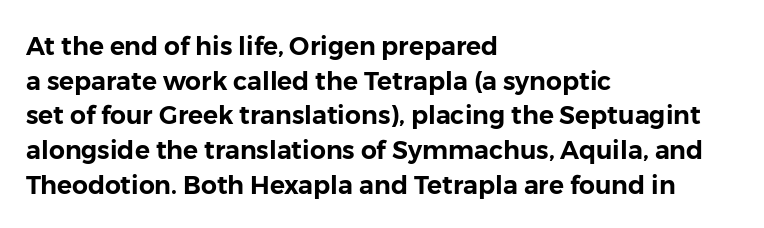
The image shows 25 px text type, upright; set left-aligned, normal line spacing (1.39x), normal letter spacing, not underlined.
